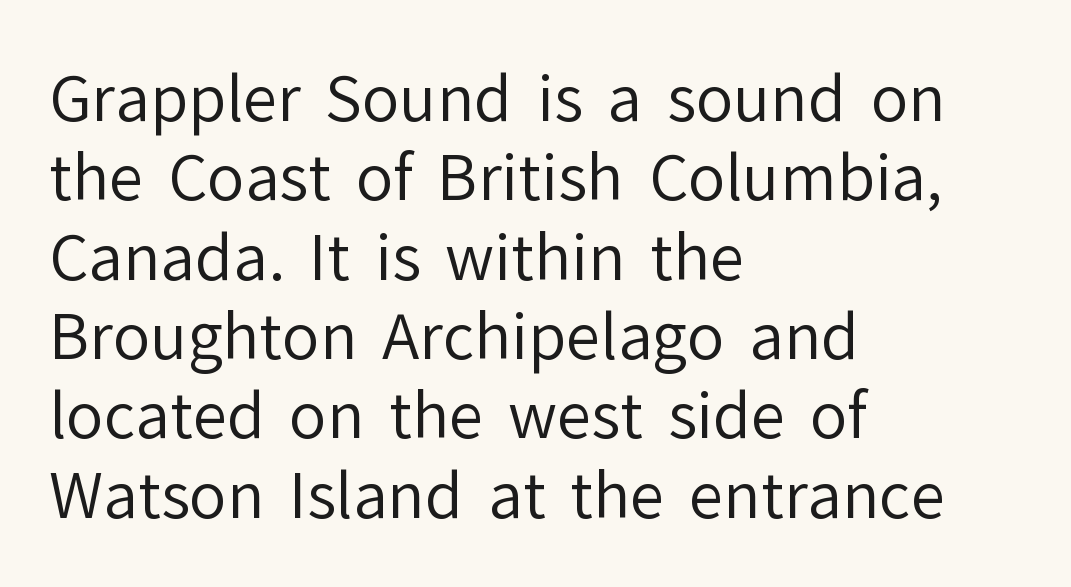
The image shows 62 px regular-weight sans-serif type, upright; set left-aligned, normal line spacing (1.28x), normal letter spacing, not underlined; low stroke contrast and a medium x-height.
